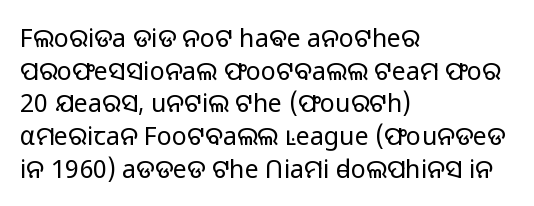
Q: Is the text bold? A: No.
Q: Is the text italic (slanted)? A: No, it is upright.
Q: Is the text underlined? A: No.
Q: How is the paragraph aligned? A: Left-aligned.
Q: Is the spacing between letters normal or unusually wide? A: Normal.
Q: Is the spacing between lines tight, normal or loose? A: Normal.
